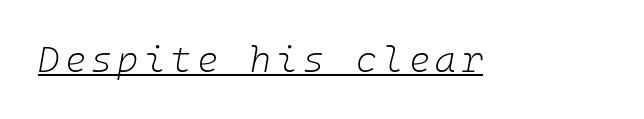
Stem width sits at or under what a default text font uses. A rule runs beneath these lines of type. The typography opts for an oblique posture over an upright one.
